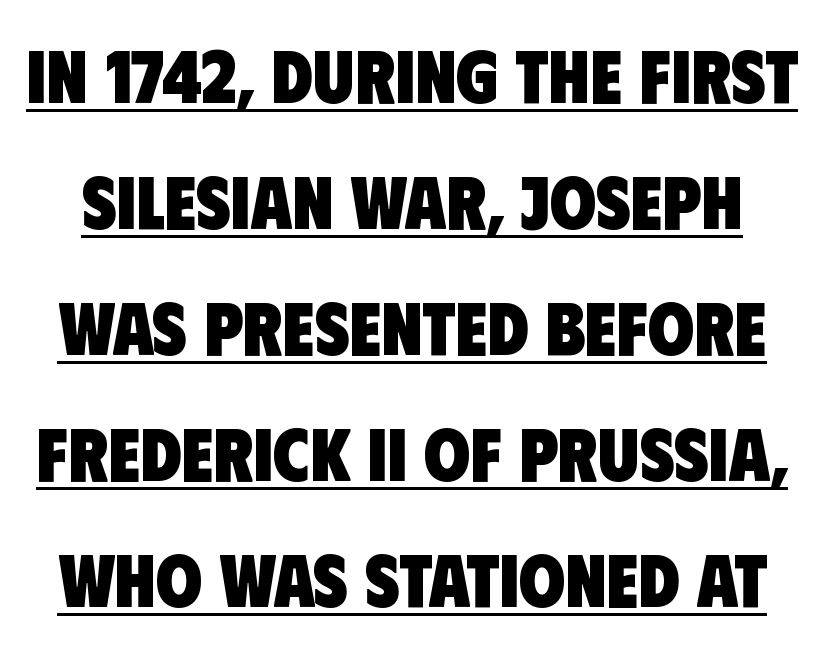
The image shows 75 px heavy, condensed sans-serif type; set normal line spacing (1.68x), normal letter spacing, underlined; low stroke contrast and a large x-height.
